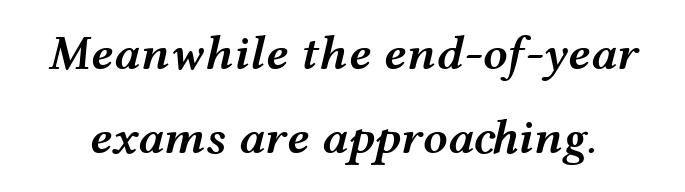
Spacing between characters is what you'd get straight out of the box. The zone under the glyphs is completely vacant. The rendering uses natural spacing where letterforms have individual widths. Set as a demibold, roughly 600 on the weight scale. The typography opts for an oblique posture over an upright one.
